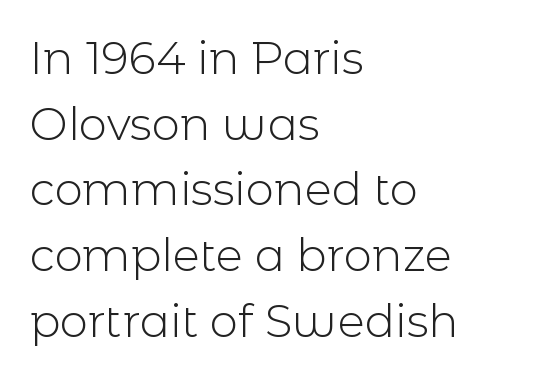
Letters rest on an invisible, unmarked baseline. No extra ink here — the face is not bold. The text was rendered using a sans face with plain stroke endings. The letters stand straight up with perfectly vertical stems. One glance says typical: line gaps are just what's usual. Default kerning and tracking; the words read as compact shapes.
